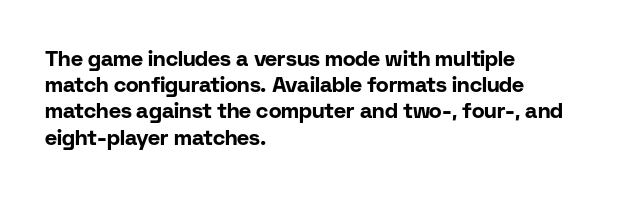
{"italic": "no", "bold": "yes", "underline": "no", "align": "left", "line_spacing": "normal", "line_spacing_ratio": 1.25, "letter_spacing": "normal", "letter_spacing_em": 0.0, "glyph_px": 21}
